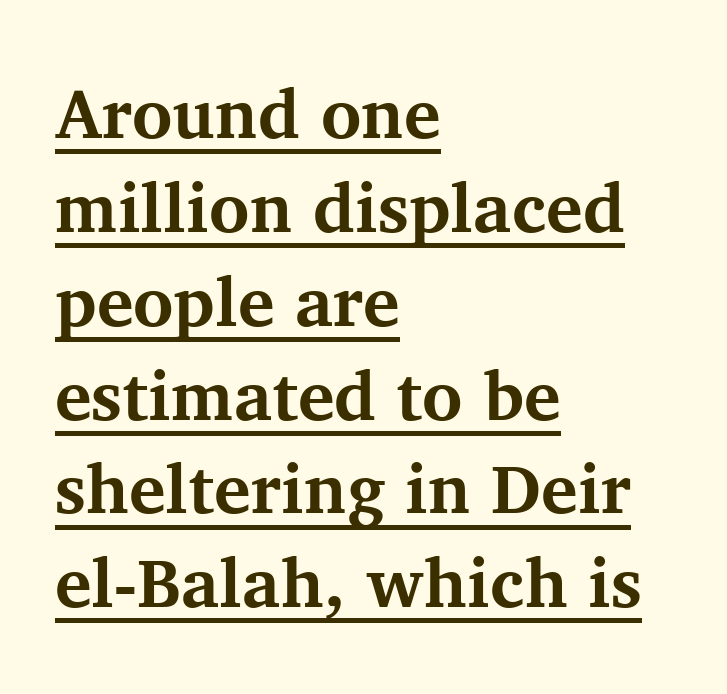
Notice how descenders clear the ascenders below comfortably — that's standard leading. Spacing between characters is what you'd get straight out of the box. Does a line run under the words? Yes, clearly. Note the varied advance widths — an 'i' is clearly narrower than an 'm'. Does the type have serifs? Yes, each stem ends in a small foot.
